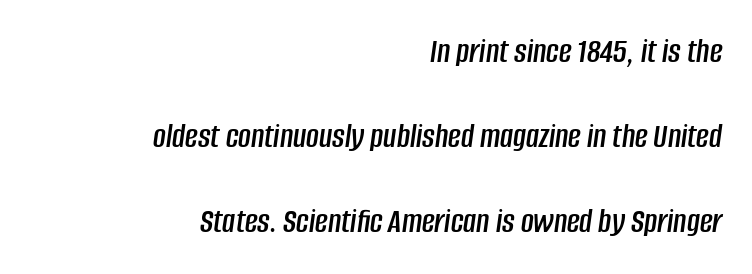
The image shows 35 px condensed type, italic (leaning right); set right-aligned, loose line spacing (2.43x), normal letter spacing, not underlined; low stroke contrast and a large x-height.
